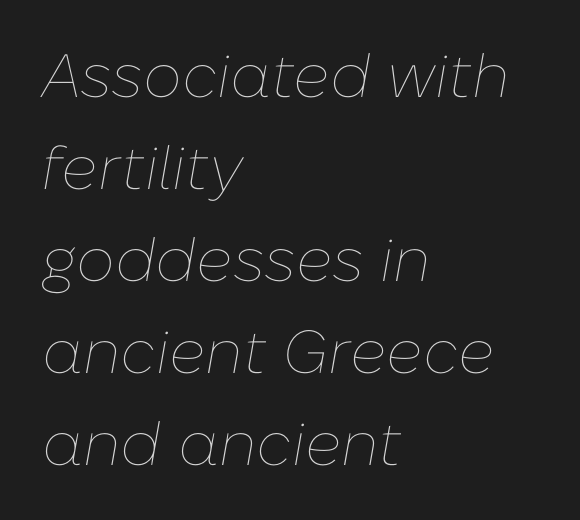
The image shows 61 px thin type, italic (leaning right); set left-aligned, normal line spacing (1.51x), normal letter spacing, not underlined; low stroke contrast and a medium x-height.
